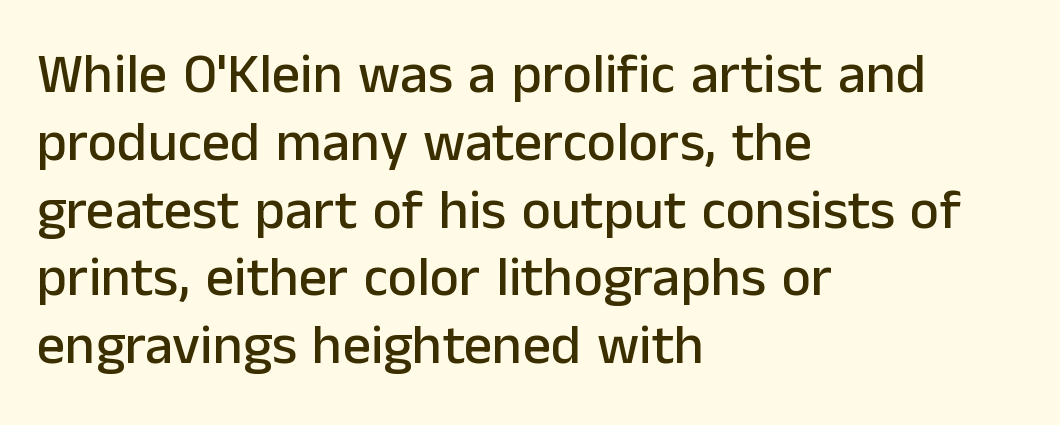
Q: Is the text italic (slanted)? A: No, it is upright.
Q: Is the typeface a serif or a sans-serif typeface? A: Sans-serif.
Q: Is the text underlined? A: No.
Q: How is the paragraph aligned? A: Left-aligned.
Q: Is the spacing between letters normal or unusually wide? A: Normal.
Q: Width (condensed, normal, or wide)? A: Normal.
Q: Stroke contrast? A: Low.
Q: x-height? A: Medium.
Q: Monospaced? A: No.
